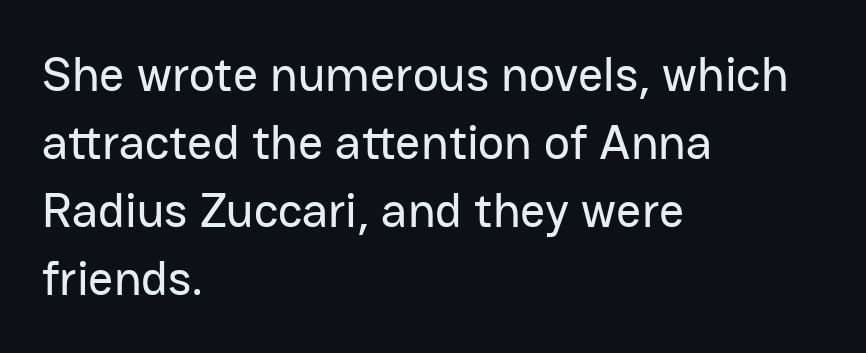
Which margin do the lines hug? The left one — the right edge is uneven. The face used here is proportionally spaced, like ordinary book or web type. You can tell from the bare stems that sans-serif type was used. Compared with typical body copy, the letter spacing here is the same.
